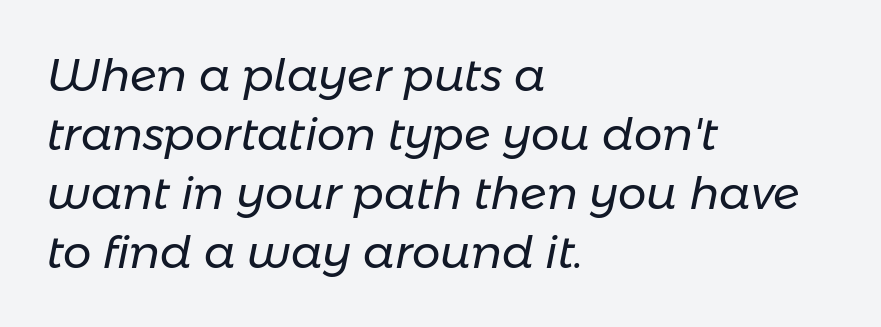
This is oblique type, the kind used for emphasis or titles. You could not count columns in this text — the font is proportionally spaced. What's the leading like? Ordinary, nothing unusual. Glance below the letters and you will spot only blank space.
